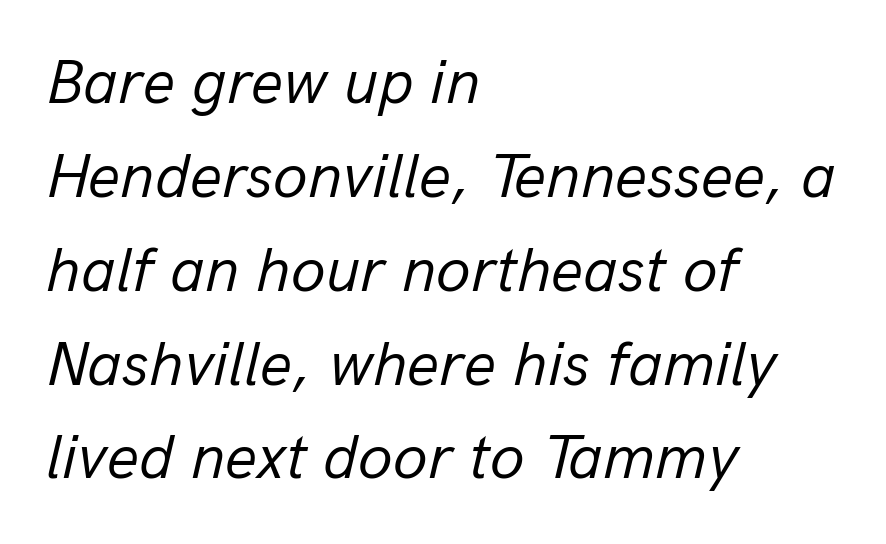
{"italic": "yes", "lean": "right", "slant_degrees": 13, "bold": "no", "weight": "regular", "width": "normal", "stroke_contrast": "low", "x_height": "medium", "monospaced": "no", "underline": "no", "align": "left", "line_spacing": "normal", "line_spacing_ratio": 1.49, "letter_spacing": "normal", "letter_spacing_em": 0.0, "glyph_px": 63}
